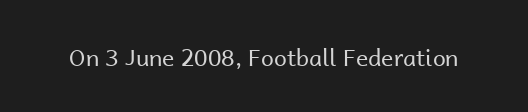
Q: Is the text bold? A: No.
Q: Is the text italic (slanted)? A: No, it is upright.
Q: Is the text underlined? A: No.
Q: Is the spacing between letters normal or unusually wide? A: Normal.
